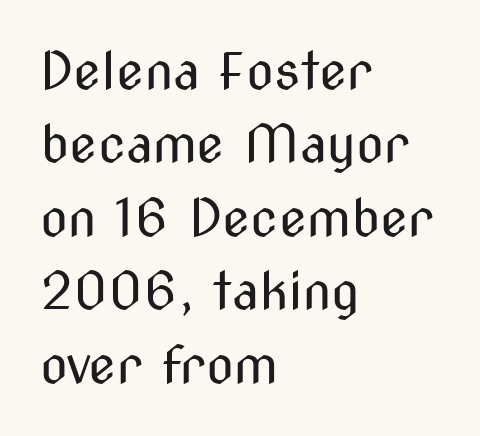
The image shows 51 px regular-weight, condensed sans-serif type, upright; set left-aligned, normal line spacing (1.44x), normal letter spacing, not underlined; medium stroke contrast and a medium x-height.
